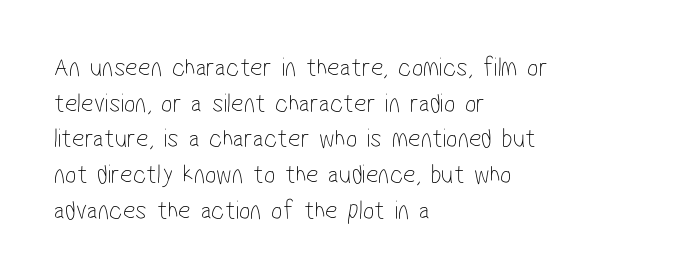
The passage shown is not bold in any degree. Characters follow at the spacing the type designer built in. Vertically, the passage feels balanced, rows spaced as you'd expect. Underlining? Definitely not there.
